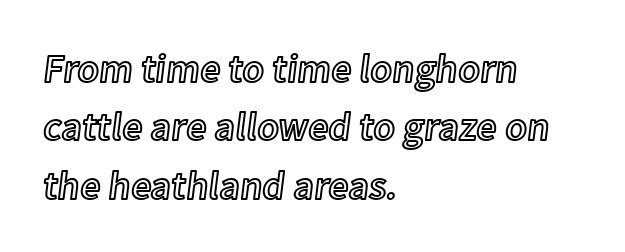
The image shows 40 px text type; set left-aligned, normal line spacing (1.46x), normal letter spacing, not underlined; a medium x-height.
